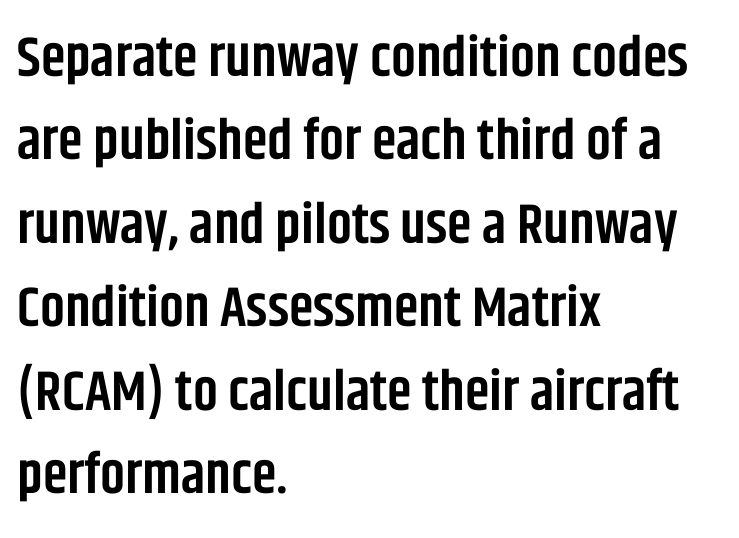
The image shows 56 px semibold, condensed sans-serif type, upright; set left-aligned, normal line spacing (1.49x), normal letter spacing, not underlined; low stroke contrast and a large x-height.
